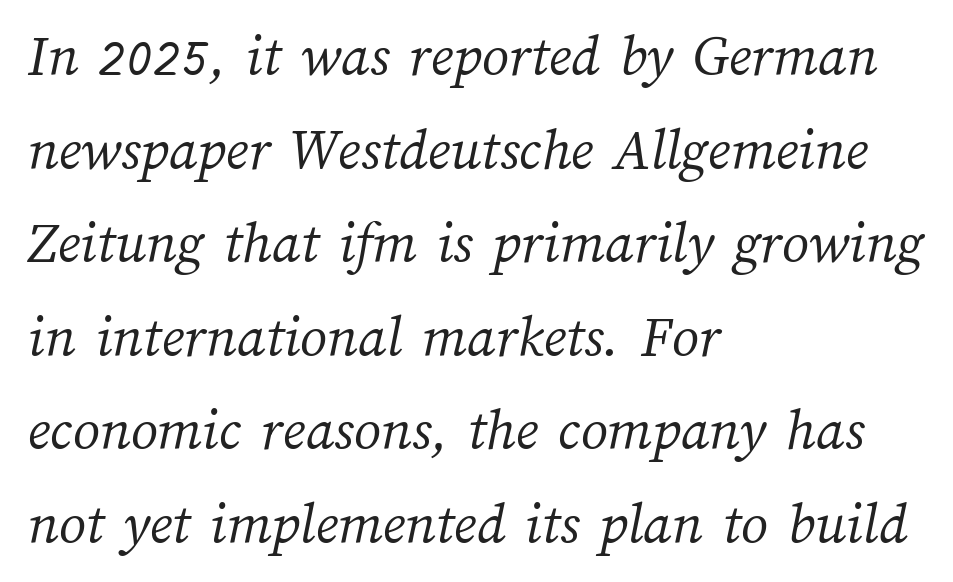
The image shows 60 px light type; set left-aligned, normal line spacing (1.56x), normal letter spacing, not underlined; medium stroke contrast and a medium x-height.
